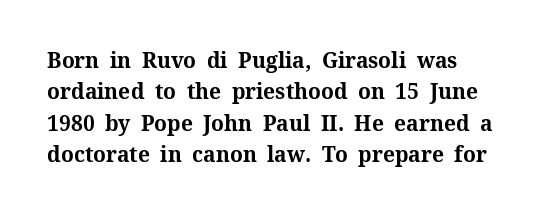
The image shows 21 px bold type, upright; set normal line spacing (1.49x), normal letter spacing, not underlined.
